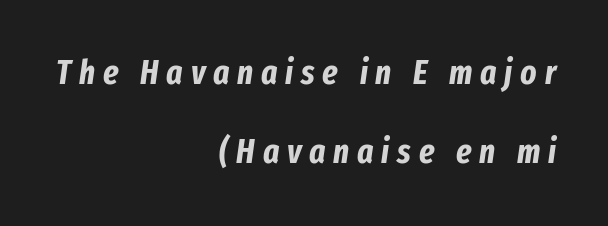
The image shows 34 px bold, condensed type, italic (leaning right); set right-aligned, loose line spacing (2.33x), unusually wide letter spacing (+0.23 em), not underlined; low stroke contrast and a medium x-height.
